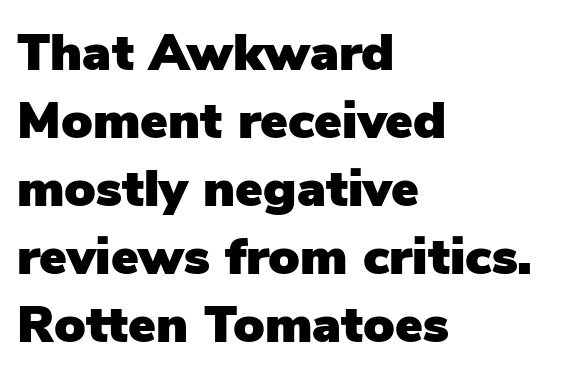
Look at the tracking — it's just the regular setting, nothing added. The face used here is a sans, in the tradition of grotesques and geometrics. Has an underline been added? It has not. Is this a fixed-width face? No — the glyphs have proportional, varying widths. Characters remain perfectly vertical along every line. Line beginnings align vertically; line endings do not.
